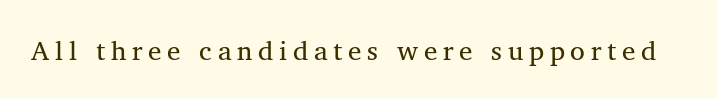
Descenders hang freely into open space. These lines were composed using upright roman letters. Compared with typical body copy, the letter spacing here is much looser.
